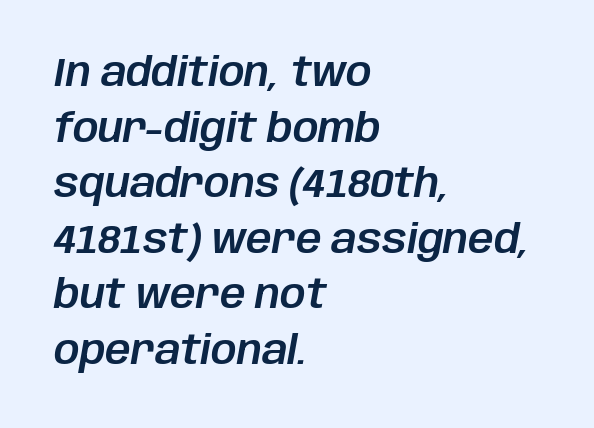
{"italic": "yes", "lean": "right", "slant_degrees": 10, "width": "normal", "stroke_contrast": "low", "x_height": "large", "monospaced": "no", "underline": "no", "align": "left", "line_spacing": "normal", "line_spacing_ratio": 1.39, "letter_spacing": "normal", "letter_spacing_em": 0.0, "glyph_px": 40}
